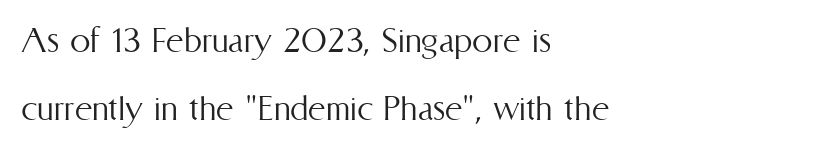
Does extra space separate the letters? No, they use regular spacing. When letters stand straight like this, we call the style roman or upright. The text block is weighted toward the left margin, trailing off unevenly rightward. Interline gaps are of average width in this sample. No letter is thick-stroked: the sample isn't bold. A typesetter would call this proportional, since set widths differ per character.
